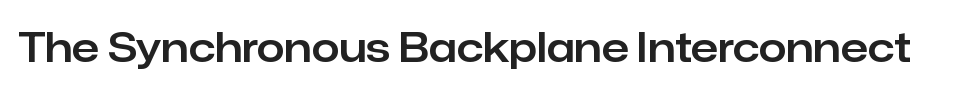
Q: Is the text italic (slanted)? A: No, it is upright.
Q: Is the typeface a serif or a sans-serif typeface? A: Sans-serif.
Q: Is the text underlined? A: No.
Q: Is the spacing between letters normal or unusually wide? A: Normal.
Q: Width (condensed, normal, or wide)? A: Normal.
Q: Stroke contrast? A: Low.
Q: x-height? A: Medium.
Q: Monospaced? A: No.
